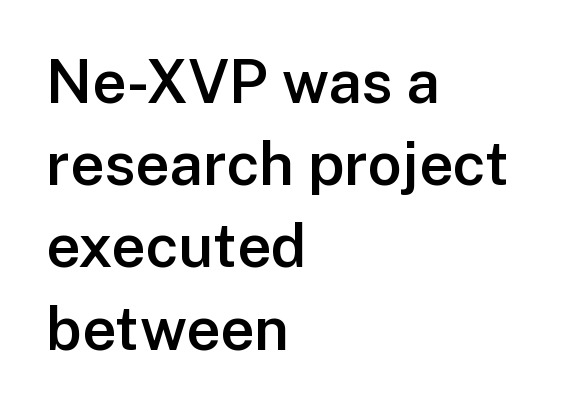
{"serif": "no", "italic": "no", "bold": "semi", "weight": "semibold", "width": "normal", "stroke_contrast": "low", "x_height": "medium", "monospaced": "no", "underline": "no", "align": "left", "line_spacing": "normal", "line_spacing_ratio": 1.37, "letter_spacing": "normal", "letter_spacing_em": 0.0, "glyph_px": 60}
